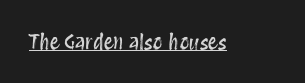
The letters stand upright; this is a roman face. Tracking here is standard; glyphs follow each other at the usual distance. Descenders here cross a horizontal rule under the line.
